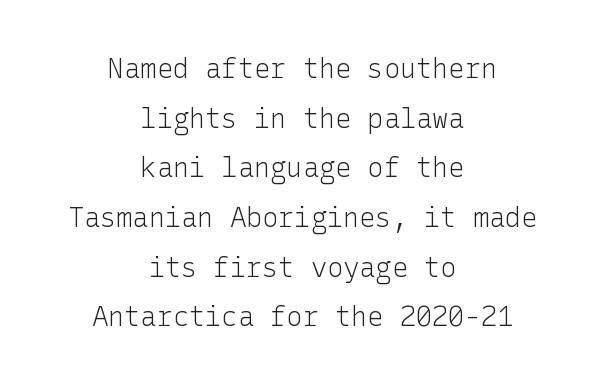
{"italic": "no", "bold": "no", "underline": "no", "align": "center", "line_spacing_ratio": 1.84, "letter_spacing": "normal", "letter_spacing_em": 0.0, "glyph_px": 27}
